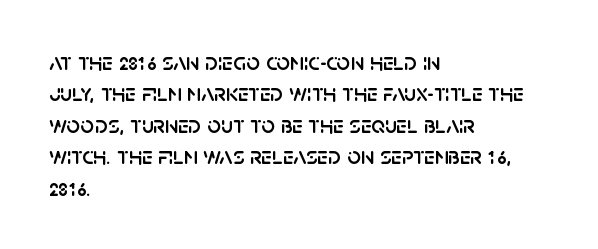
Q: Is the text italic (slanted)? A: No, it is upright.
Q: Is the text underlined? A: No.
Q: How is the paragraph aligned? A: Left-aligned.
Q: Is the spacing between letters normal or unusually wide? A: Normal.
Q: Is the spacing between lines tight, normal or loose? A: Normal.
